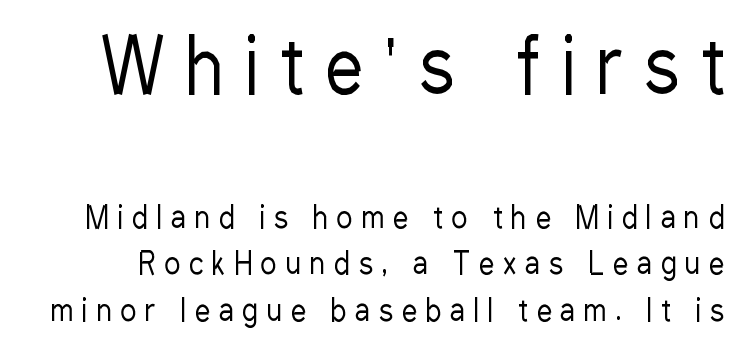
{"serif": "no", "italic": "no", "bold": "no", "weight": "regular", "width": "condensed", "stroke_contrast": "low", "x_height": "medium", "monospaced": "no", "underline": "no", "line_spacing": "normal", "line_spacing_ratio": 1.56, "letter_spacing": "wide", "letter_spacing_em": 0.3, "larger_block": "first", "size_ratio": 2.47, "glyph_px": 74}
